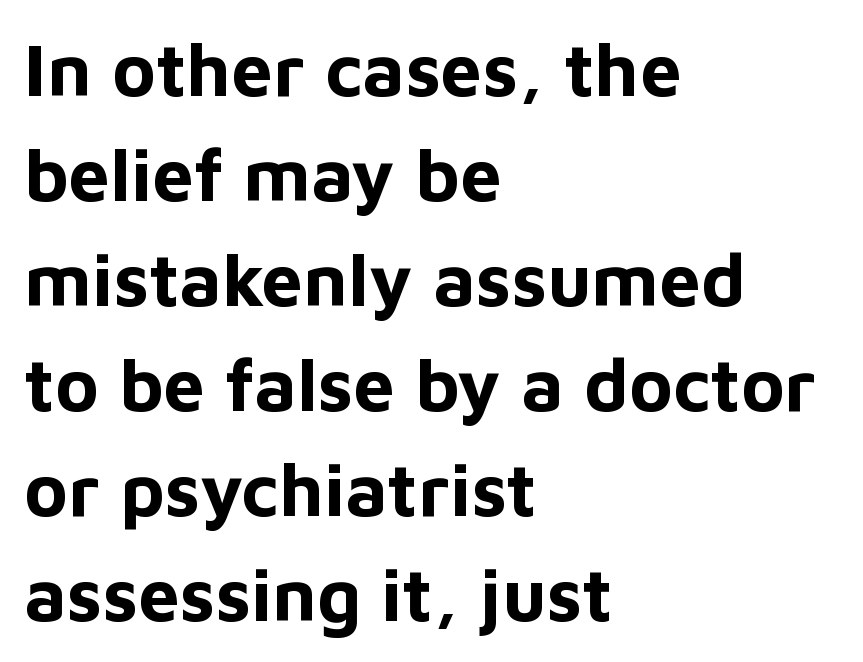
{"serif": "no", "italic": "no", "bold": "yes", "weight": "bold", "width": "normal", "stroke_contrast": "low", "x_height": "medium", "monospaced": "no", "underline": "no", "align": "left", "line_spacing": "normal", "line_spacing_ratio": 1.42, "letter_spacing": "normal", "letter_spacing_em": 0.0, "glyph_px": 74}
